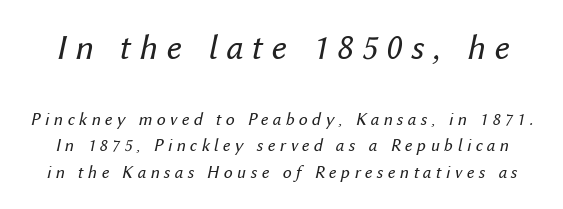
{"italic": "yes", "lean": "right", "slant_degrees": 12, "bold": "no", "weight": "regular", "width": "normal", "stroke_contrast": "medium", "x_height": "medium", "monospaced": "no", "underline": "no", "line_spacing": "normal", "line_spacing_ratio": 1.47, "letter_spacing": "wide", "letter_spacing_em": 0.24, "larger_block": "first", "size_ratio": 2.0, "glyph_px": 36}
